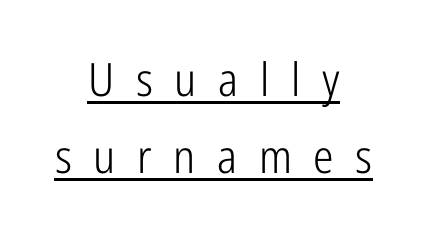
Q: Is the text bold? A: No.
Q: Is the text italic (slanted)? A: No, it is upright.
Q: Is the typeface a serif or a sans-serif typeface? A: Sans-serif.
Q: Is the text underlined? A: Yes.
Q: How is the paragraph aligned? A: Centered.
Q: Is the spacing between letters normal or unusually wide? A: Unusually wide.
Q: Is the spacing between lines tight, normal or loose? A: Normal.
Q: Width (condensed, normal, or wide)? A: Condensed.
Q: Stroke contrast? A: Low.
Q: x-height? A: Medium.
Q: Monospaced? A: No.
